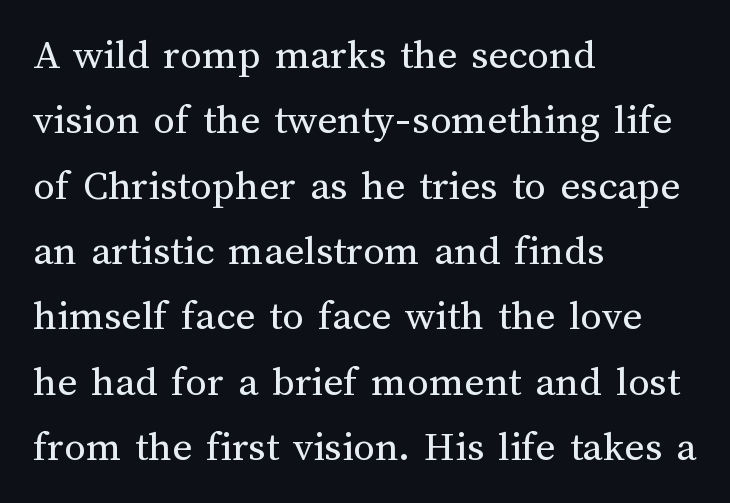
Q: Is the text bold? A: No.
Q: Is the text italic (slanted)? A: No, it is upright.
Q: Is the text underlined? A: No.
Q: How is the paragraph aligned? A: Left-aligned.
Q: Is the spacing between letters normal or unusually wide? A: Normal.
Q: Is the spacing between lines tight, normal or loose? A: Normal.
Q: Width (condensed, normal, or wide)? A: Normal.
Q: Stroke contrast? A: Medium.
Q: x-height? A: Medium.
Q: Monospaced? A: No.
